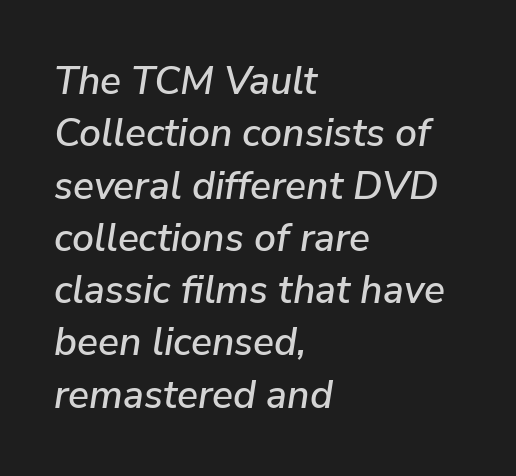
The image shows 39 px text type, italic (leaning right); set left-aligned, normal line spacing (1.34x), normal letter spacing, not underlined; low stroke contrast and a medium x-height.
